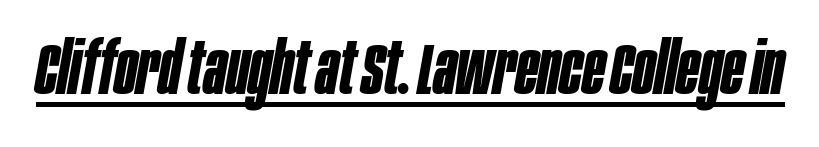
Q: Is the text bold? A: Yes.
Q: Is the text italic (slanted)? A: Yes, it leans right by about 10 degrees.
Q: Is the text underlined? A: Yes.
Q: Is the spacing between letters normal or unusually wide? A: Normal.
Q: Width (condensed, normal, or wide)? A: Condensed.
Q: Stroke contrast? A: Low.
Q: x-height? A: Large.
Q: Monospaced? A: No.
